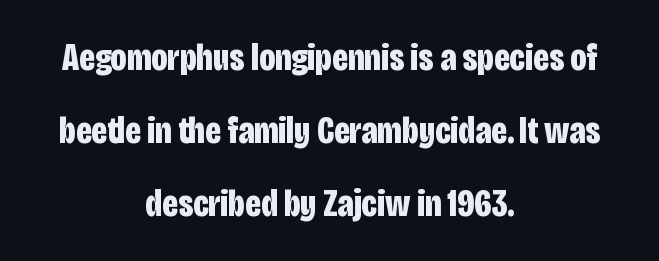
The image shows 38 px bold, condensed sans-serif type, upright; set centered, loose line spacing (1.92x), normal letter spacing, not underlined; low stroke contrast and a large x-height.
